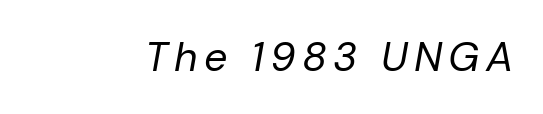
{"italic": "yes", "lean": "right", "slant_degrees": 10, "bold": "no", "weight": "regular", "width": "normal", "stroke_contrast": "low", "x_height": "medium", "monospaced": "no", "underline": "no", "glyph_px": 41}
